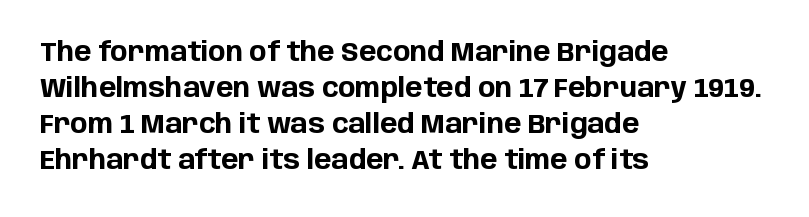
Q: Is the text bold? A: Yes.
Q: Is the text italic (slanted)? A: No, it is upright.
Q: Is the text underlined? A: No.
Q: How is the paragraph aligned? A: Left-aligned.
Q: Is the spacing between letters normal or unusually wide? A: Normal.
Q: Is the spacing between lines tight, normal or loose? A: Normal.
